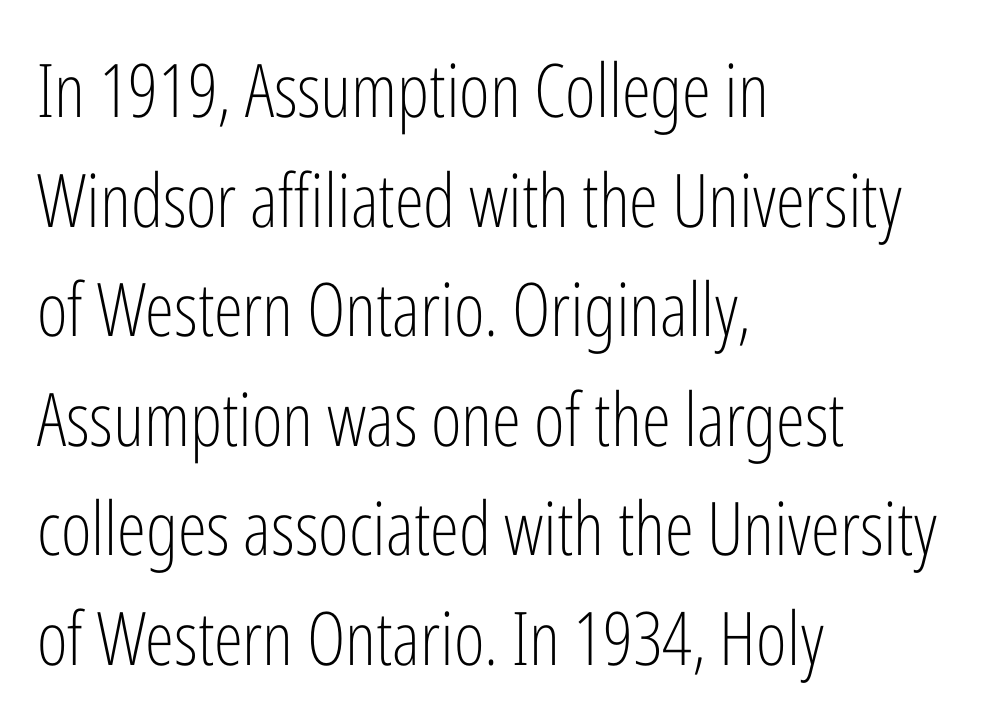
The image shows 74 px light, condensed sans-serif type, upright; set left-aligned, normal line spacing (1.48x), normal letter spacing, not underlined; low stroke contrast and a medium x-height.
